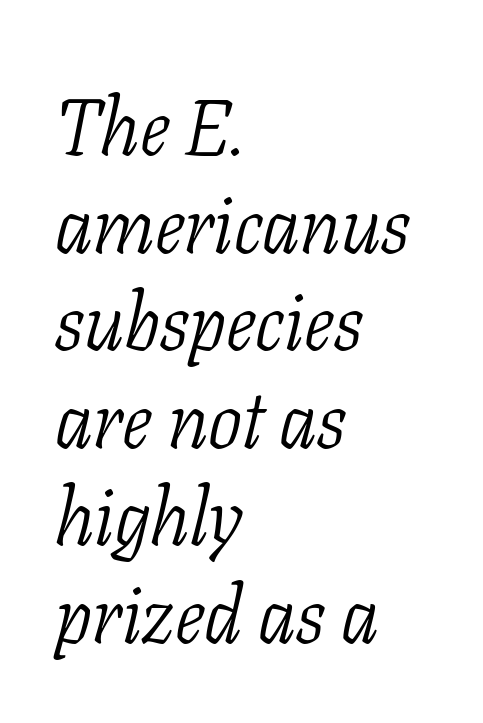
Proportional: the letters do not fall into vertical columns. The lettering tilts uniformly, giving the passage an italic look. The rag falls on the right side of this text block. Old-style or modern, the face here clearly has serifs.
